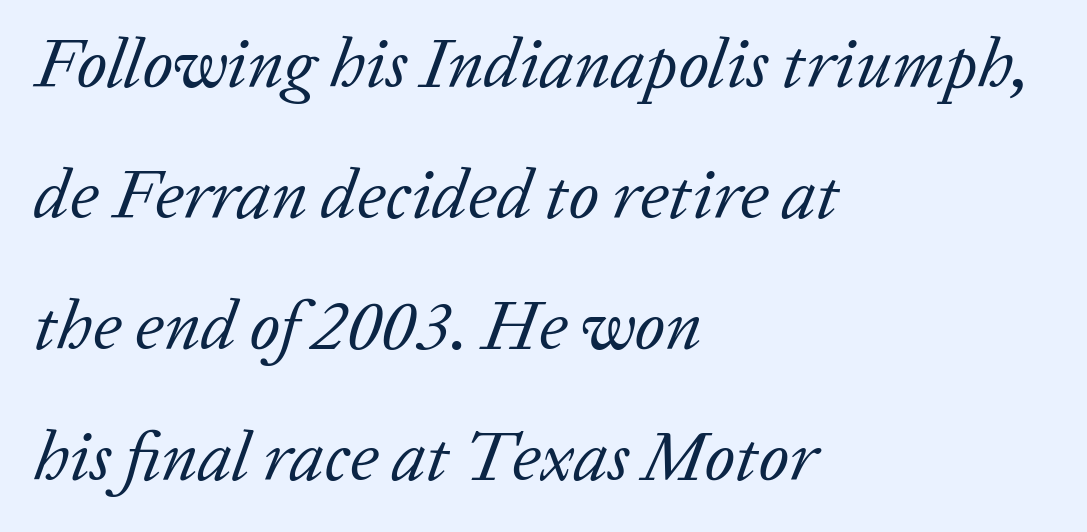
Spacing between characters is what you'd get straight out of the box. This sample has the flowing, uneven cadence of proportional lettering. Underlining? Definitely not there. The strokes carry an ordinary text weight at most.
